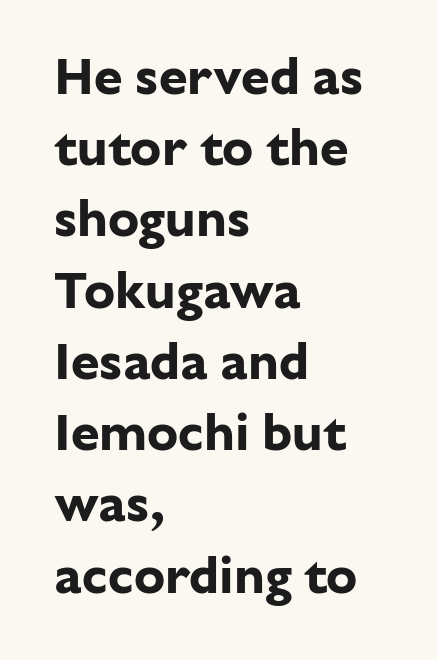
Q: Is the text bold? A: Yes.
Q: Is the text italic (slanted)? A: No, it is upright.
Q: Is the typeface a serif or a sans-serif typeface? A: Sans-serif.
Q: Is the text underlined? A: No.
Q: How is the paragraph aligned? A: Left-aligned.
Q: Is the spacing between letters normal or unusually wide? A: Normal.
Q: Is the spacing between lines tight, normal or loose? A: Normal.
Q: Width (condensed, normal, or wide)? A: Normal.
Q: Stroke contrast? A: Low.
Q: x-height? A: Medium.
Q: Monospaced? A: No.
